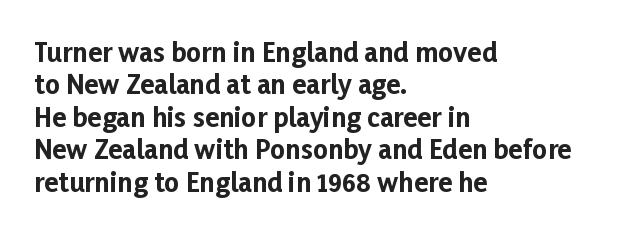
{"italic": "no", "bold": "yes", "underline": "no", "align": "left", "line_spacing": "normal", "line_spacing_ratio": 1.25, "letter_spacing": "normal", "letter_spacing_em": 0.0, "glyph_px": 26}
